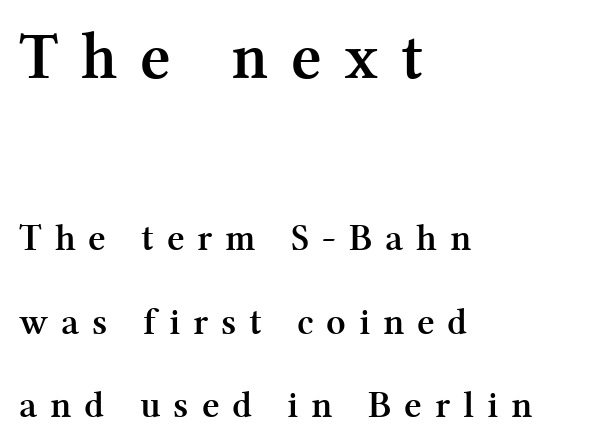
Q: Is the text bold? A: Yes.
Q: Is the text italic (slanted)? A: No, it is upright.
Q: Is the typeface a serif or a sans-serif typeface? A: Serif.
Q: Is the text underlined? A: No.
Q: How is the paragraph aligned? A: Left-aligned.
Q: Is the spacing between letters normal or unusually wide? A: Unusually wide.
Q: Is the spacing between lines tight, normal or loose? A: Loose.
Q: Which block of text is set in a larger size, the first (top) or the second (bottom)? A: The first (top) one.
Q: Width (condensed, normal, or wide)? A: Normal.
Q: Stroke contrast? A: Medium.
Q: x-height? A: Medium.
Q: Monospaced? A: No.
